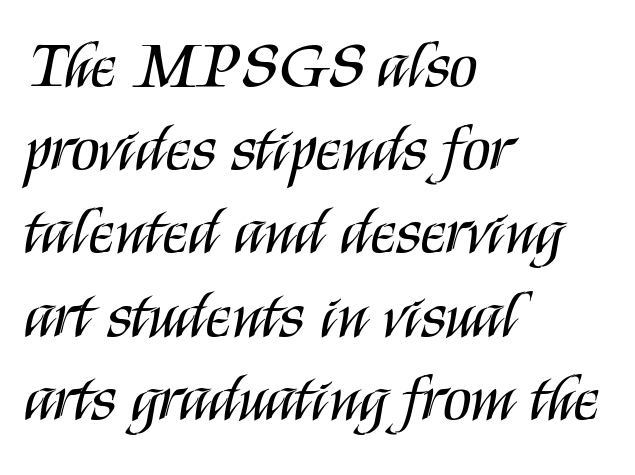
No extra tracking has been applied to these lines. Words float on clear page, feet unadorned. Spacing verdict: proportional, widths tailored to each character.
